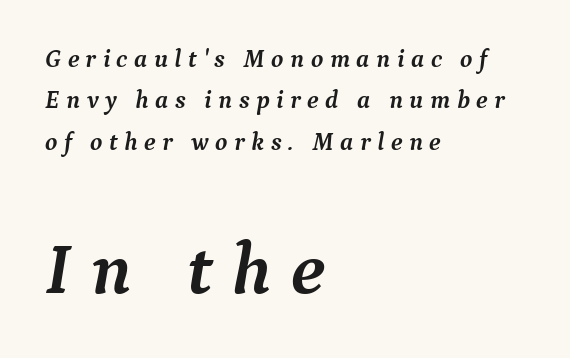
The image shows 74 px semibold serif type, italic (leaning right); set left-aligned, normal line spacing (1.66x), unusually wide letter spacing (+0.26 em), not underlined; the second (bottom) block is 2.96x larger; medium stroke contrast and a medium x-height.
